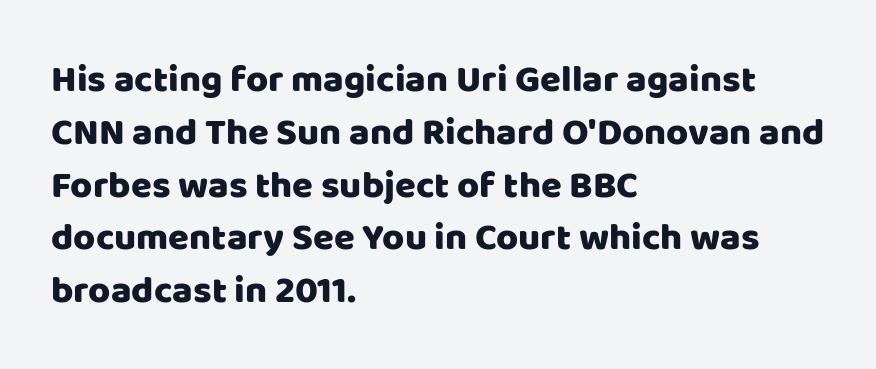
{"serif": "no", "italic": "no", "width": "normal", "stroke_contrast": "low", "x_height": "large", "monospaced": "no", "underline": "no", "align": "left", "line_spacing": "normal", "line_spacing_ratio": 1.39, "letter_spacing": "normal", "letter_spacing_em": 0.0, "glyph_px": 38}
